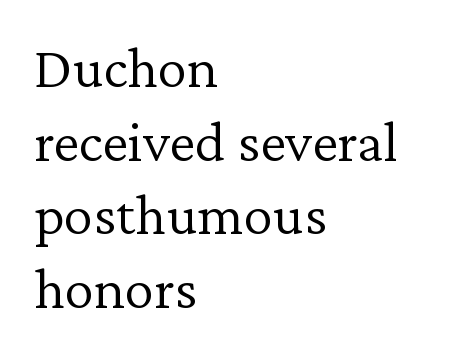
The image shows 59 px light serif type, upright; set left-aligned, normal line spacing (1.25x), normal letter spacing, not underlined; low stroke contrast and a medium x-height.
